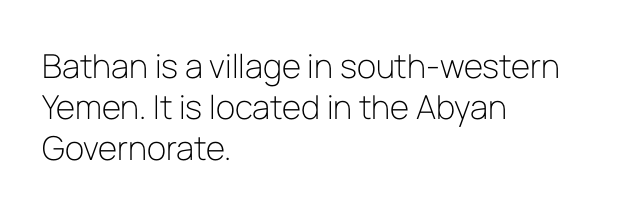
The letters carry no serifs — their stems end cleanly without finishing strokes. The font's upright variant was chosen for this text. You could not count columns in this text — the font is proportionally spaced. Letters rest on an invisible, unmarked baseline. Here the glyphs are tracked normally, forming tight word shapes.
